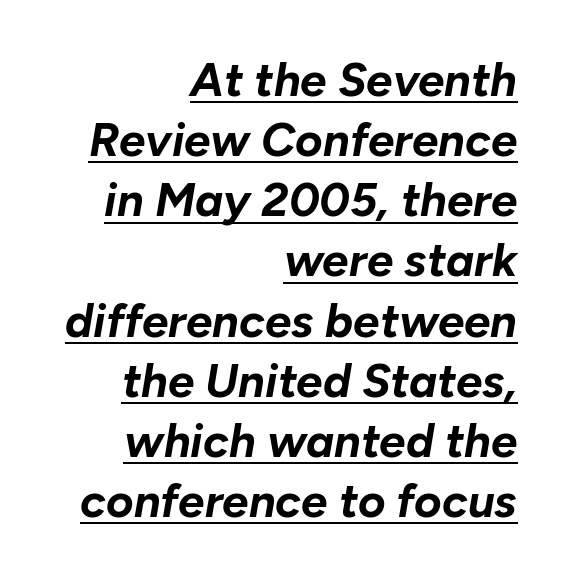
The image shows 47 px bold type, italic (leaning right); set right-aligned, normal line spacing (1.28x), normal letter spacing, underlined; low stroke contrast and a medium x-height.
